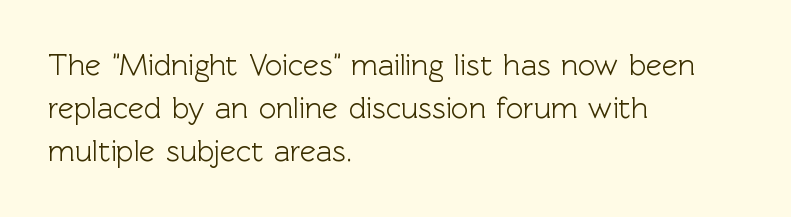
The type is set solid horizontally, with unmodified tracking. Posture: straight, roman, zero tilt. The block of text has a typical density, with ordinary space between rows. Horizontally, the lines are justified to the leading edge only. Each letter's strokes conclude bluntly, with no projecting serifs. Has an underline been added? It has not.
